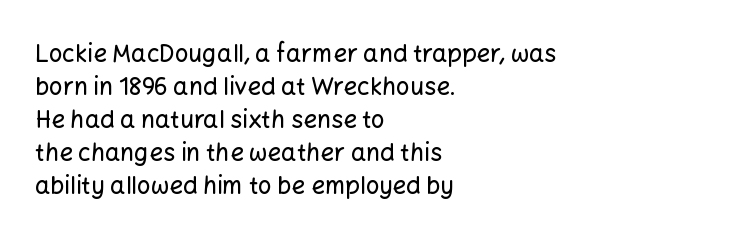
The type sits square on the baseline with zero lean. Students, observe: this is what conventionally led text looks like. Notice how the passage keeps a crisp vertical edge on the left only. Lines of text with bare space underneath.
